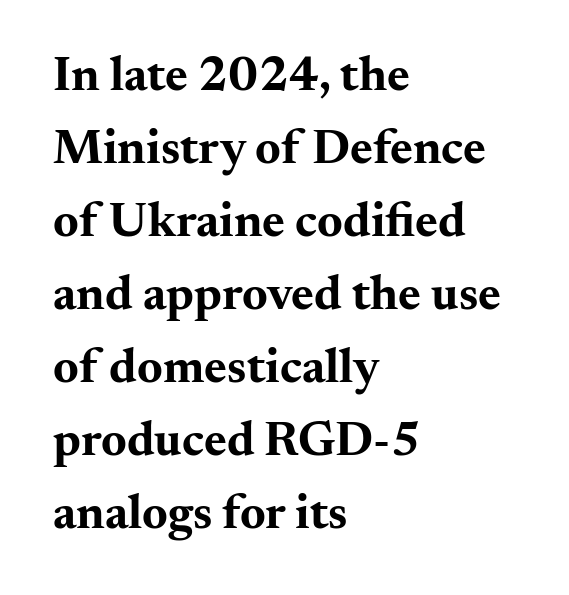
The image shows 49 px bold, wide serif type, upright; set left-aligned, normal line spacing (1.49x), normal letter spacing, not underlined; medium stroke contrast and a small x-height.
